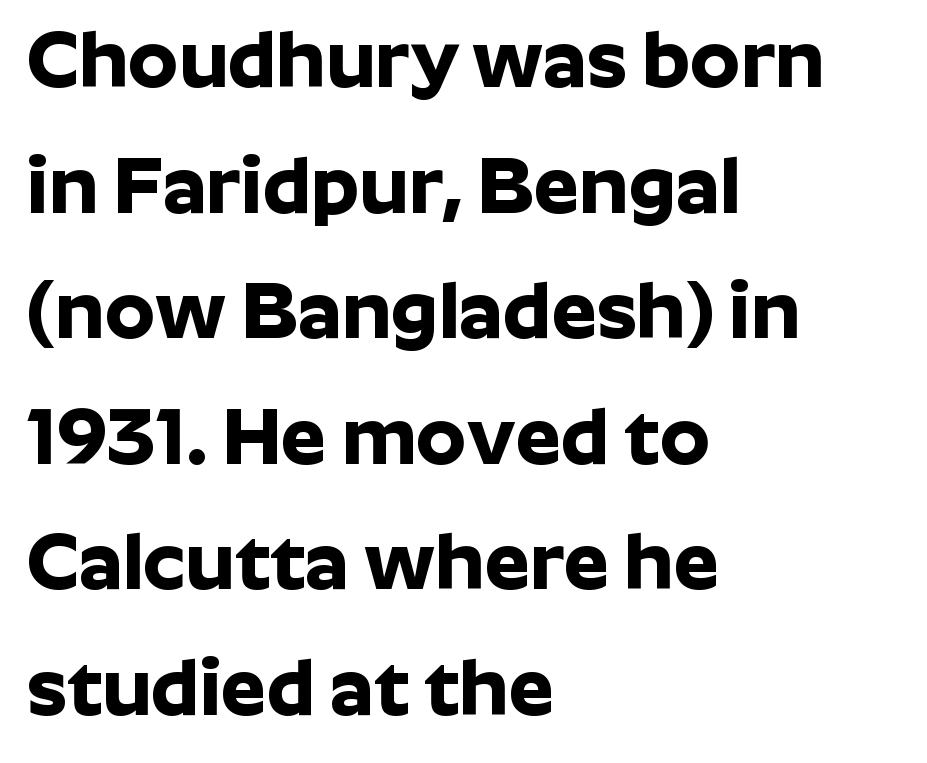
The font is running at its bold setting. The compositor pushed each line to the left boundary. This is sans-serif lettering, the kind often seen on screens and signage. Check the space under the baseline: it is left empty. Normally led — the rows are evenly, conventionally spaced. Tracking here is standard; glyphs follow each other at the usual distance.
